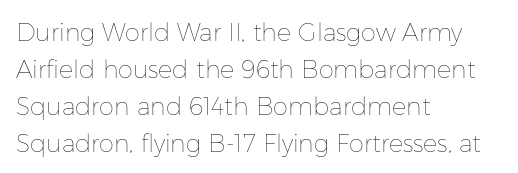
The image shows 24 px text type, upright; set left-aligned, normal line spacing (1.54x), normal letter spacing, not underlined.
